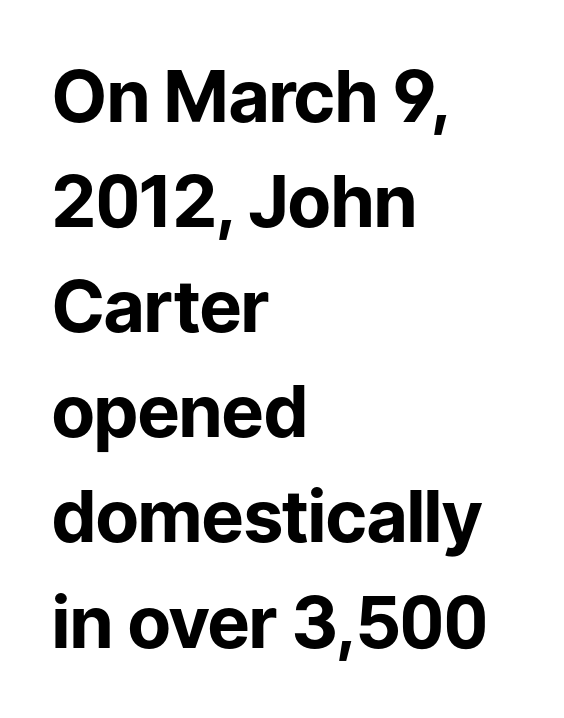
The line texture is even and compact thanks to regular tracking. Posture: upright roman. The passage shown is not underscored anywhere. The typesetter chose a ragged-right arrangement here. One glance says typical: line gaps are just what's usual.
